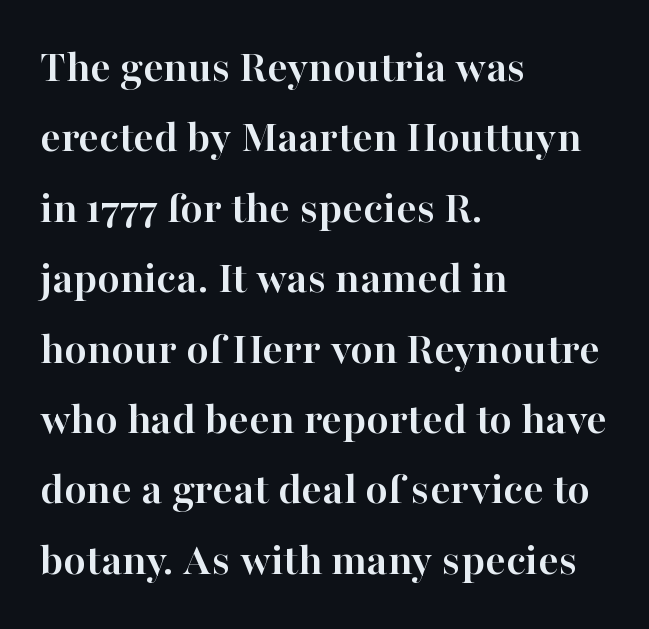
Here the designer chose a conventional face with non-uniform glyph widths. Glance below the letters and you will spot only blank space. In CSS terms this would be text-align: left. The face used here is rendered with its standard letterfit. These lines carry a lot of weight — the face is fully bold. The typeface chosen for these lines features serifs.
